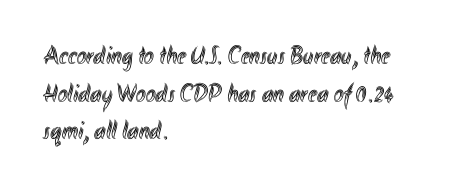
{"underline": "no", "align": "left", "line_spacing": "normal", "line_spacing_ratio": 1.45, "letter_spacing": "normal", "letter_spacing_em": 0.0, "glyph_px": 26}
